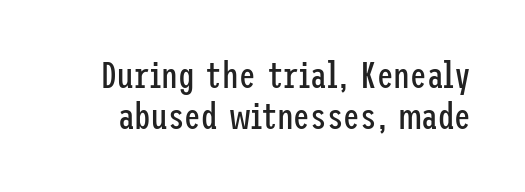
{"serif": "no", "italic": "no", "bold": "no", "weight": "regular", "width": "condensed", "stroke_contrast": "low", "x_height": "medium", "underline": "no", "line_spacing": "tight", "line_spacing_ratio": 1.12, "letter_spacing": "normal", "letter_spacing_em": 0.0, "glyph_px": 37}
